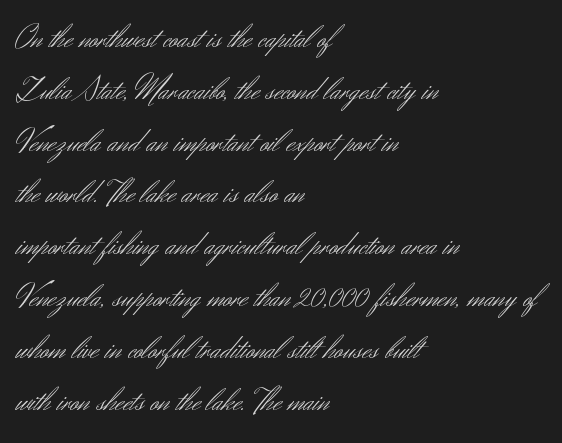
{"serif": "no", "bold": "no", "weight": "light", "width": "normal", "stroke_contrast": "medium", "x_height": "small", "monospaced": "no", "underline": "no", "align": "left", "line_spacing": "normal", "line_spacing_ratio": 1.57, "letter_spacing": "normal", "letter_spacing_em": 0.0, "glyph_px": 33}
